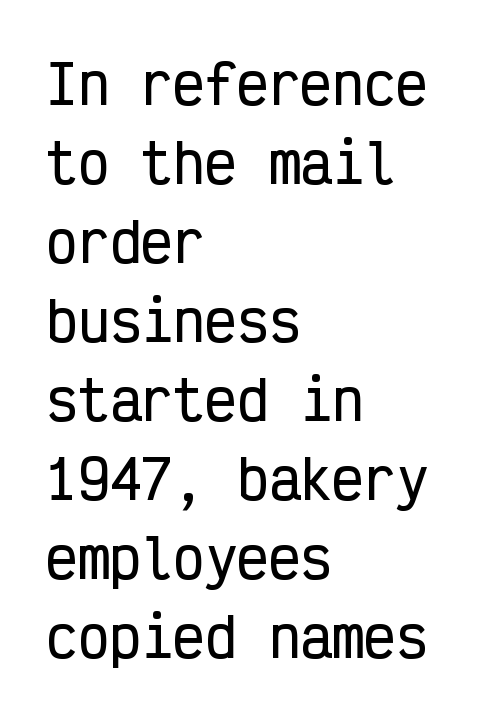
Q: Is the text italic (slanted)? A: No, it is upright.
Q: Is the typeface a serif or a sans-serif typeface? A: Sans-serif.
Q: Is the text underlined? A: No.
Q: How is the paragraph aligned? A: Left-aligned.
Q: Is the spacing between letters normal or unusually wide? A: Normal.
Q: Is the spacing between lines tight, normal or loose? A: Normal.
Q: Width (condensed, normal, or wide)? A: Condensed.
Q: Stroke contrast? A: Low.
Q: x-height? A: Medium.
Q: Monospaced? A: Yes.
